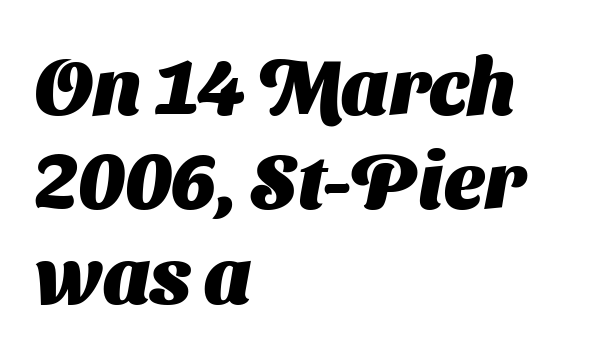
{"serif": "no", "bold": "yes", "weight": "heavy", "width": "normal", "stroke_contrast": "medium", "x_height": "medium", "monospaced": "no", "underline": "no", "align": "left", "line_spacing_ratio": 1.21, "letter_spacing": "normal", "letter_spacing_em": 0.0, "glyph_px": 78}
